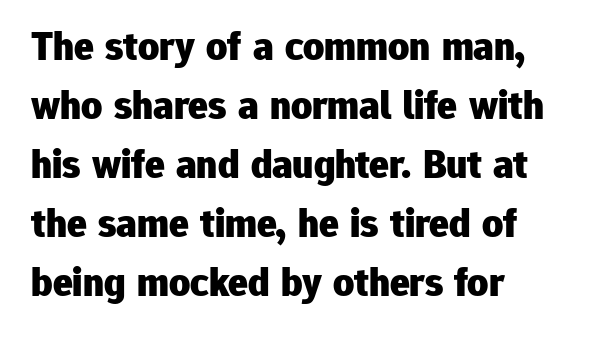
Q: Is the text bold? A: Yes.
Q: Is the text italic (slanted)? A: No, it is upright.
Q: Is the typeface a serif or a sans-serif typeface? A: Sans-serif.
Q: Is the text underlined? A: No.
Q: How is the paragraph aligned? A: Left-aligned.
Q: Is the spacing between letters normal or unusually wide? A: Normal.
Q: Is the spacing between lines tight, normal or loose? A: Normal.
Q: Width (condensed, normal, or wide)? A: Normal.
Q: Stroke contrast? A: Low.
Q: x-height? A: Medium.
Q: Monospaced? A: No.
